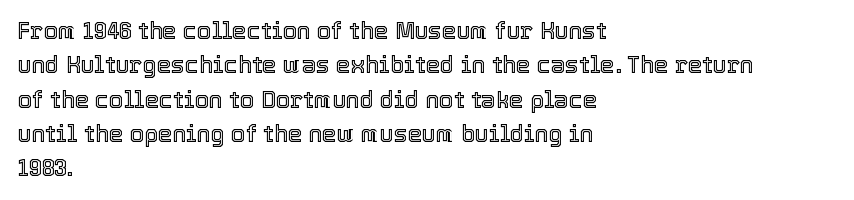
{"italic": "no", "underline": "no", "align": "left", "line_spacing": "normal", "line_spacing_ratio": 1.49, "letter_spacing": "normal", "letter_spacing_em": 0.0, "glyph_px": 23}
